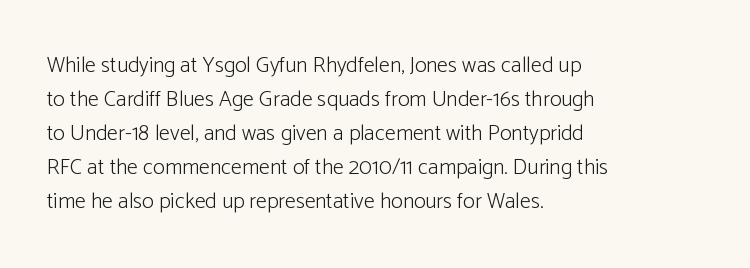
Q: Is the text bold? A: No.
Q: Is the text italic (slanted)? A: No, it is upright.
Q: Is the text underlined? A: No.
Q: How is the paragraph aligned? A: Left-aligned.
Q: Is the spacing between letters normal or unusually wide? A: Normal.
Q: Is the spacing between lines tight, normal or loose? A: Normal.
